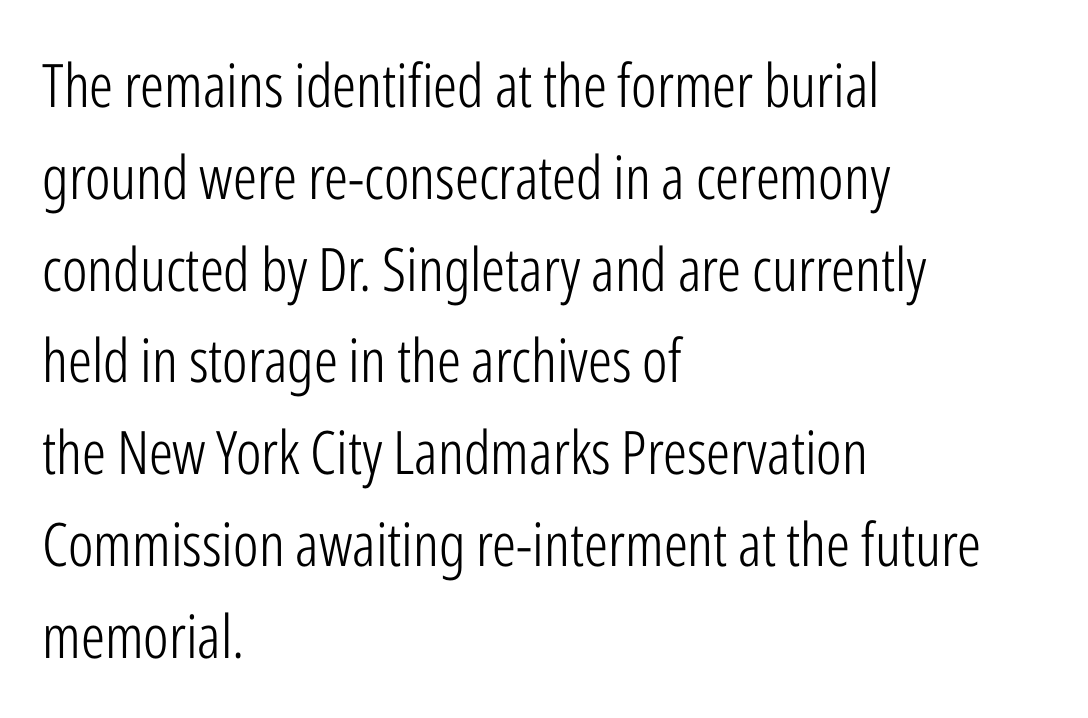
Spacing verdict: proportional, widths tailored to each character. The vertical gap from one line to the next is medium. These lines stack with their left ends in a neat column. The lettering holds an erect, upright posture throughout. Note: no serifs on the glyphs. Words float on clear page, feet unadorned.
